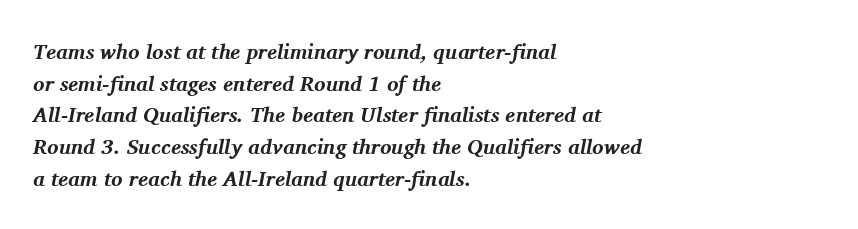
The image shows 21 px bold type, italic (leaning right); set left-aligned, normal line spacing (1.51x), normal letter spacing, not underlined.
